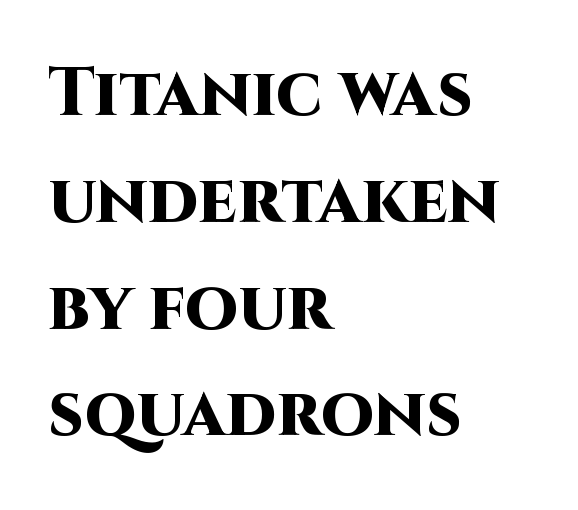
{"serif": "no", "italic": "no", "bold": "yes", "weight": "heavy", "width": "normal", "stroke_contrast": "high", "x_height": "large", "monospaced": "no", "underline": "no", "align": "left", "line_spacing": "normal", "line_spacing_ratio": 1.57, "letter_spacing": "normal", "letter_spacing_em": 0.0, "glyph_px": 68}
